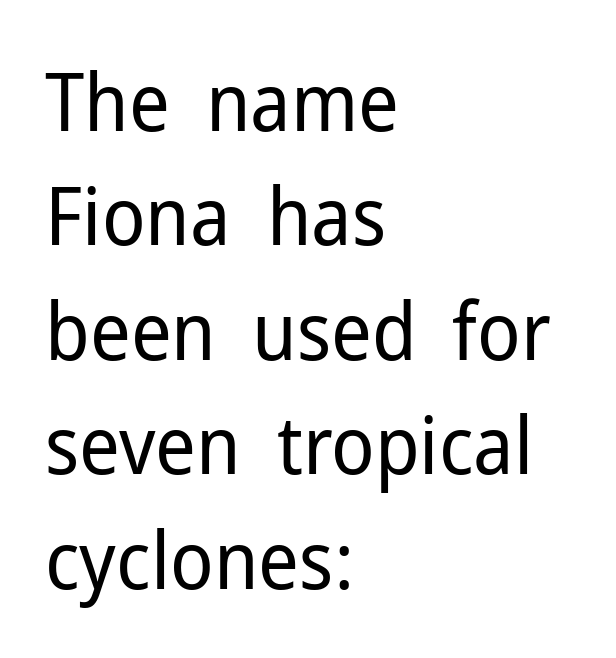
The image shows 80 px regular-weight sans-serif type, upright; set left-aligned, normal line spacing (1.43x), normal letter spacing, not underlined; low stroke contrast and a medium x-height.
